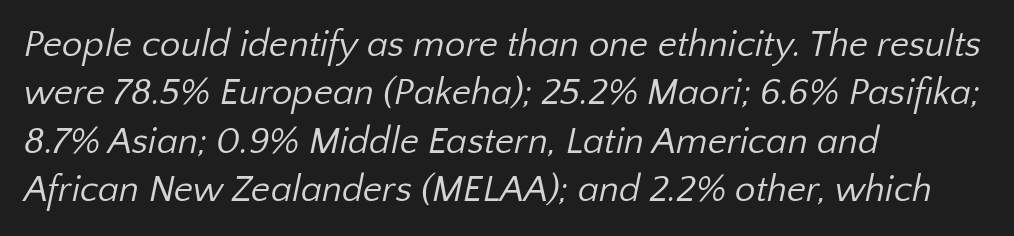
{"serif": "no", "bold": "no", "weight": "regular", "width": "normal", "stroke_contrast": "low", "x_height": "medium", "monospaced": "no", "underline": "no", "align": "left", "line_spacing": "normal", "line_spacing_ratio": 1.31, "letter_spacing": "normal", "letter_spacing_em": 0.0, "glyph_px": 37}
